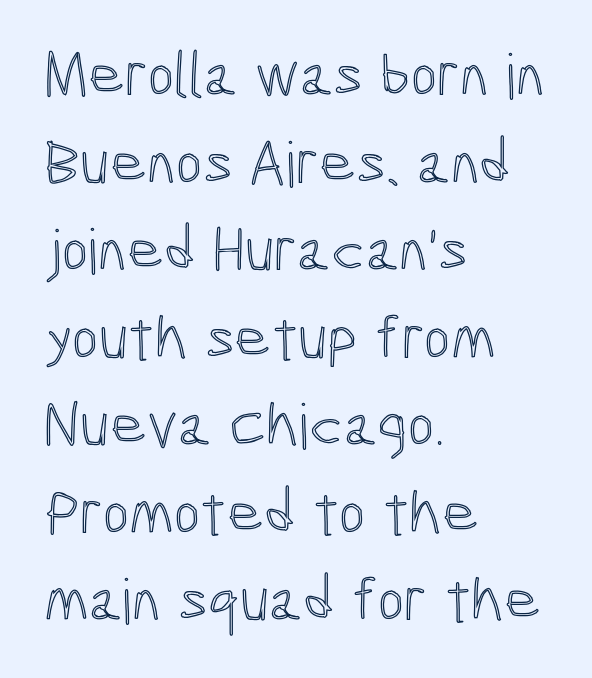
Q: Is the text italic (slanted)? A: No, it is upright.
Q: Is the text underlined? A: No.
Q: How is the paragraph aligned? A: Left-aligned.
Q: Is the spacing between letters normal or unusually wide? A: Normal.
Q: Is the spacing between lines tight, normal or loose? A: Normal.
Q: Width (condensed, normal, or wide)? A: Condensed.
Q: x-height? A: Medium.
Q: Monospaced? A: No.
